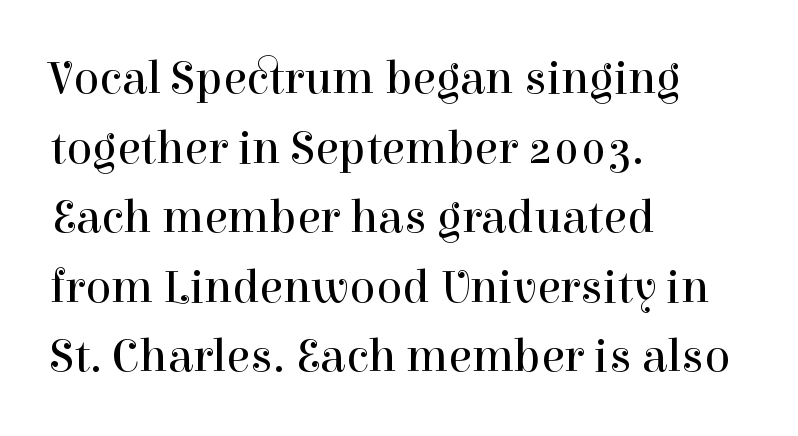
Q: Is the text bold? A: No.
Q: Is the text italic (slanted)? A: No, it is upright.
Q: Is the typeface a serif or a sans-serif typeface? A: Serif.
Q: Is the text underlined? A: No.
Q: How is the paragraph aligned? A: Left-aligned.
Q: Is the spacing between letters normal or unusually wide? A: Normal.
Q: Is the spacing between lines tight, normal or loose? A: Normal.
Q: Width (condensed, normal, or wide)? A: Normal.
Q: Stroke contrast? A: High.
Q: x-height? A: Medium.
Q: Monospaced? A: No.
